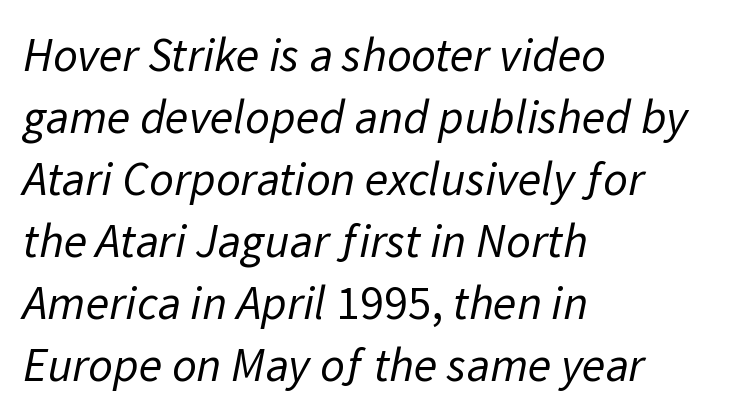
{"serif": "no", "bold": "no", "weight": "regular", "width": "normal", "stroke_contrast": "low", "x_height": "medium", "monospaced": "no", "underline": "no", "align": "left", "line_spacing": "normal", "line_spacing_ratio": 1.29, "letter_spacing": "normal", "letter_spacing_em": 0.0, "glyph_px": 48}
